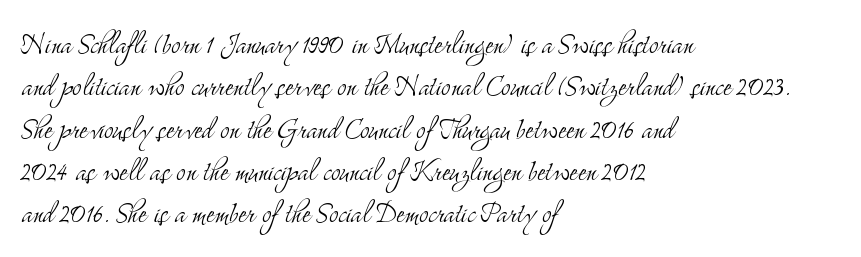
The image shows 35 px light, condensed serif type; set left-aligned, line spacing 1.21x, normal letter spacing, not underlined; medium stroke contrast and a small x-height.
